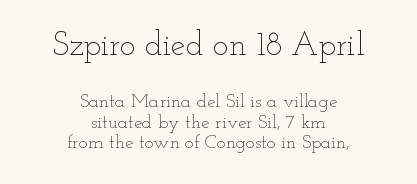
The image shows 33 px thin, wide type, upright; set centered, tight line spacing (1.08x), normal letter spacing, not underlined; the first (top) block is 1.74x larger; low stroke contrast and a small x-height.
